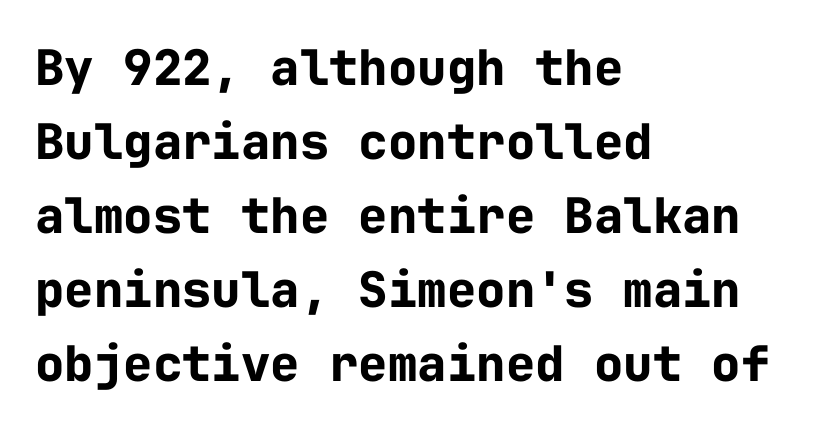
The letters march in equal steps, a hallmark of fixed-pitch type. Rendered with straight, roman letterforms. Classification — sans serif. Typographic density is high because the face is bold. Vertically, the passage feels balanced, rows spaced as you'd expect.
